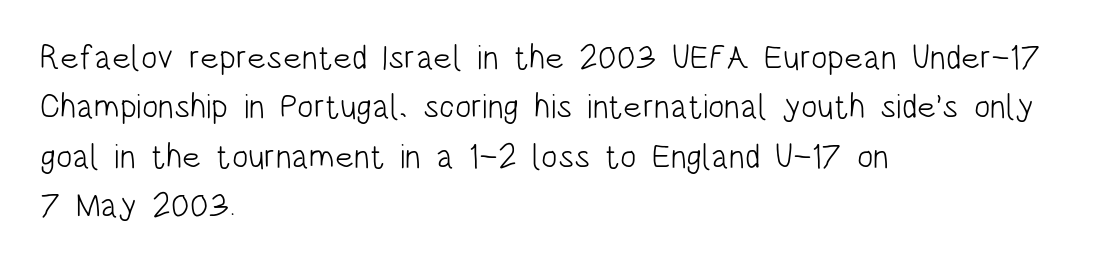
Vertical strokes here are truly vertical. Every row of glyphs begins at an identical x-position on the left. Interline gaps are of average width in this sample. The characters display no serif detailing; their extremities are plain. Vertical stems look standard width or narrower in stroke.
